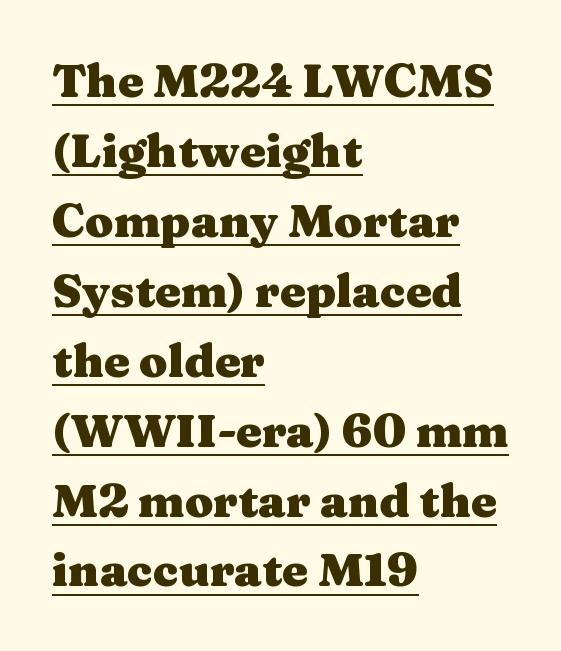
Is there an underline? Yes — a line sits under the letters. These lines are composed in type with serifs. The specimen reads as upright at a glance. What stands out about the letter spacing? Nothing — it is the standard amount. Honestly, the row spacing looks completely unremarkable. The font is running at its bold setting.
